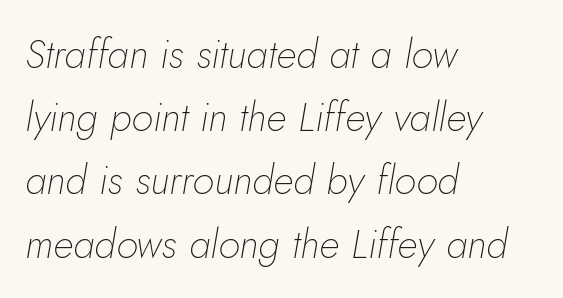
The designer left line spacing at the default. Students, note that the glyphs here touch the page at normal intervals. Summary of weight: not heavy and not bold. Characters are canted at an angle relative to the baseline's perpendicular.
